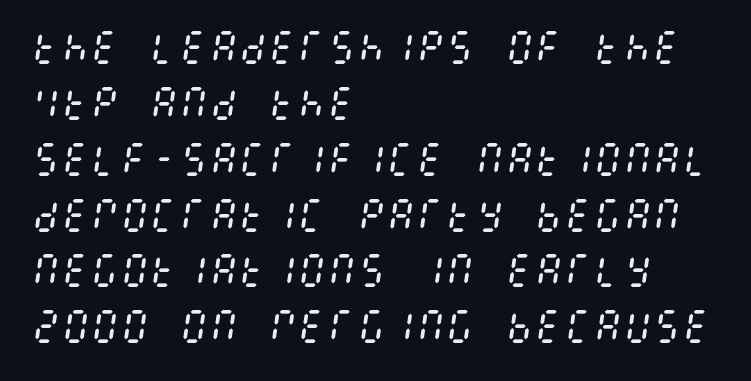
The letters are slanted; this is an italic face. Tracking here is standard; glyphs follow each other at the usual distance. Rows of type keep a routine distance in the vertical direction. Does the copy run flush right? No — it runs flush left. Nothing heavy about these letters — not bold at all. Decoration check: the copy has no underline.
